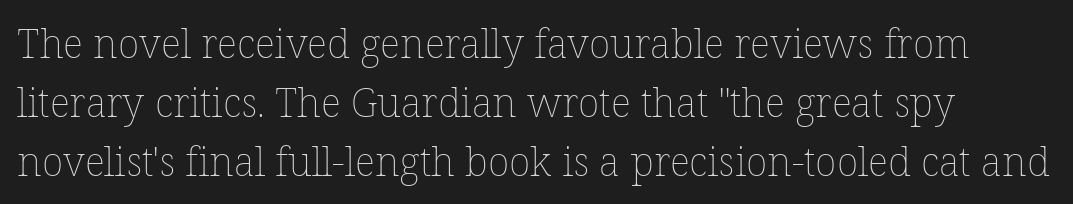
{"italic": "no", "bold": "no", "weight": "thin", "width": "normal", "stroke_contrast": "low", "x_height": "medium", "monospaced": "no", "underline": "no", "line_spacing": "normal", "line_spacing_ratio": 1.47, "letter_spacing": "normal", "letter_spacing_em": 0.0, "glyph_px": 40}
